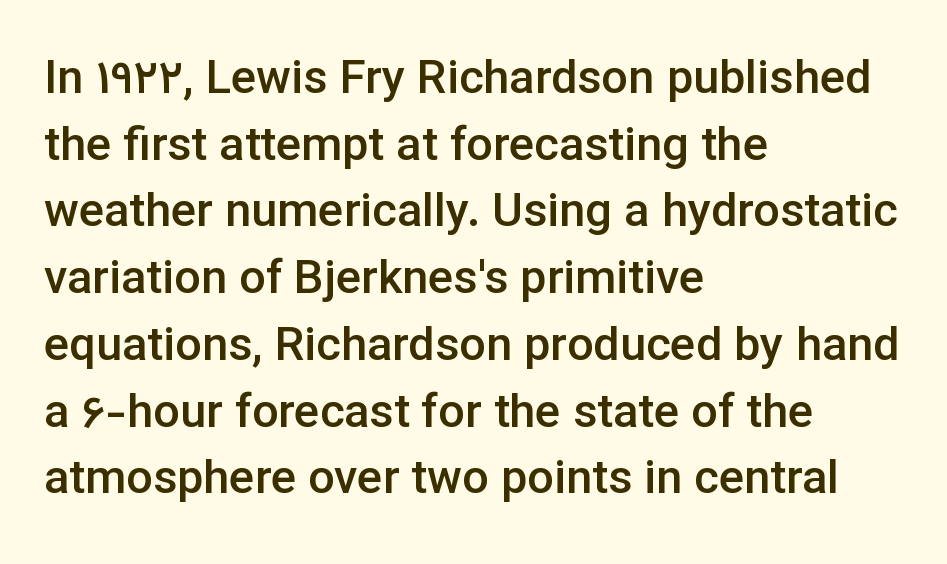
Q: Is the text bold? A: Semi-bold.
Q: Is the text italic (slanted)? A: No, it is upright.
Q: Is the typeface a serif or a sans-serif typeface? A: Sans-serif.
Q: Is the text underlined? A: No.
Q: How is the paragraph aligned? A: Left-aligned.
Q: Is the spacing between letters normal or unusually wide? A: Normal.
Q: Is the spacing between lines tight, normal or loose? A: Normal.
Q: Width (condensed, normal, or wide)? A: Normal.
Q: Stroke contrast? A: Low.
Q: x-height? A: Medium.
Q: Monospaced? A: No.
